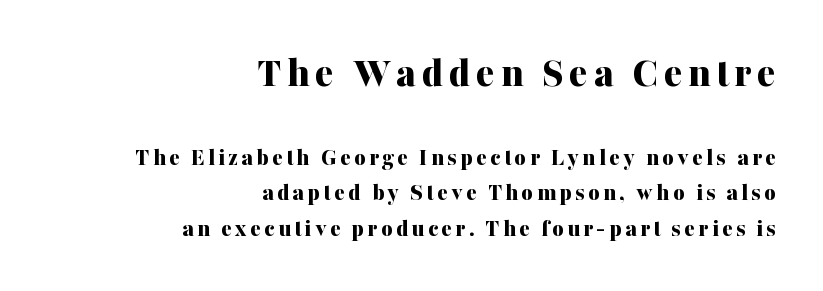
Compare the two chunks: the upper has the greater cap height. Spacing verdict: proportional, widths tailored to each character. Horizontal bands of white between lines are of average thickness. Horizontally, the lines are justified to the trailing edge only.
